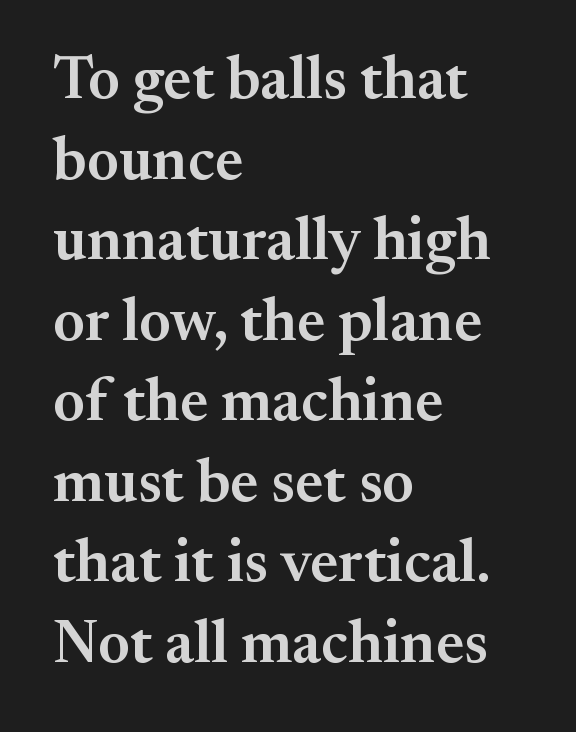
Q: Is the text bold? A: Semi-bold.
Q: Is the text italic (slanted)? A: No, it is upright.
Q: Is the typeface a serif or a sans-serif typeface? A: Serif.
Q: Is the text underlined? A: No.
Q: How is the paragraph aligned? A: Left-aligned.
Q: Is the spacing between letters normal or unusually wide? A: Normal.
Q: Is the spacing between lines tight, normal or loose? A: Normal.
Q: Width (condensed, normal, or wide)? A: Normal.
Q: Stroke contrast? A: Medium.
Q: x-height? A: Small.
Q: Monospaced? A: No.
